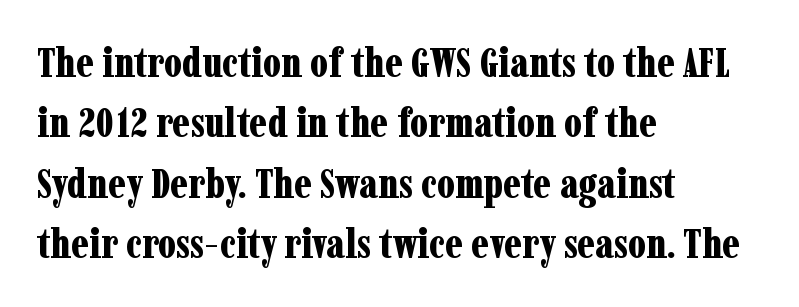
{"serif": "yes", "italic": "no", "bold": "yes", "weight": "bold", "width": "condensed", "stroke_contrast": "low", "x_height": "medium", "monospaced": "no", "underline": "no", "align": "left", "line_spacing": "normal", "line_spacing_ratio": 1.44, "letter_spacing": "normal", "letter_spacing_em": 0.0, "glyph_px": 42}
